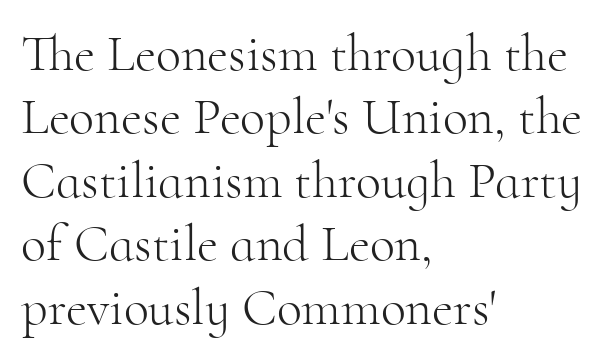
{"serif": "yes", "italic": "no", "bold": "no", "weight": "light", "width": "normal", "stroke_contrast": "high", "x_height": "small", "monospaced": "no", "underline": "no", "align": "left", "line_spacing_ratio": 1.22, "letter_spacing": "normal", "letter_spacing_em": 0.0, "glyph_px": 52}
